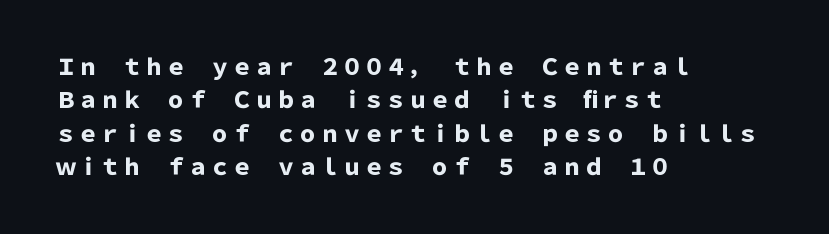
The strip under each line holds only bare page. Between one letter and the next there's only the usual sliver of space. Is there any slant? The stems are plumb. Plenty of ink on the page — the face is bold. Leading matches the norm, producing a regular column.
